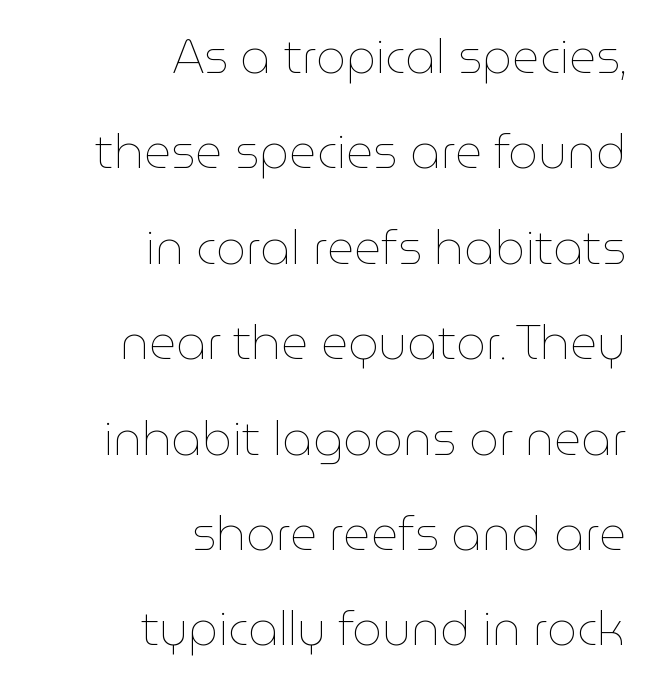
The image shows 47 px thin type, upright; set right-aligned, loose line spacing (2.03x), normal letter spacing, not underlined; low stroke contrast and a medium x-height.
